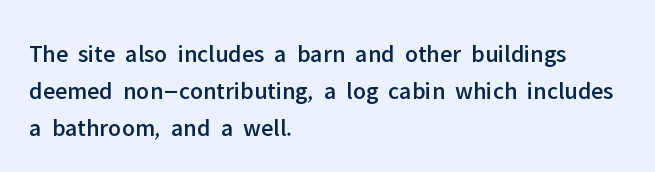
The image shows 25 px text type, upright; set left-aligned, normal line spacing (1.49x), normal letter spacing, not underlined.
